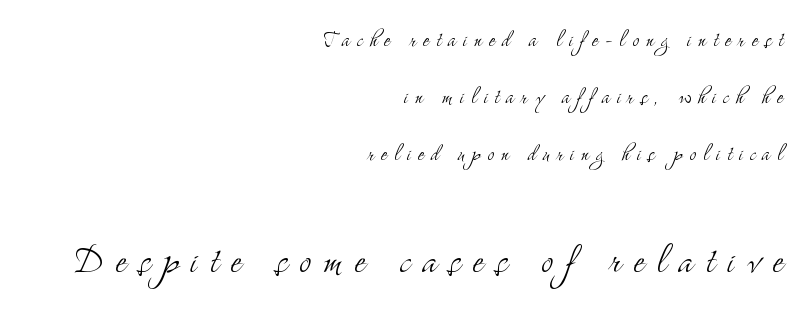
{"serif": "yes", "bold": "no", "weight": "light", "width": "condensed", "stroke_contrast": "medium", "x_height": "small", "monospaced": "no", "underline": "no", "align": "right", "line_spacing": "loose", "line_spacing_ratio": 2.19, "letter_spacing": "wide", "letter_spacing_em": 0.27, "larger_block": "second", "size_ratio": 1.77, "glyph_px": 46}
